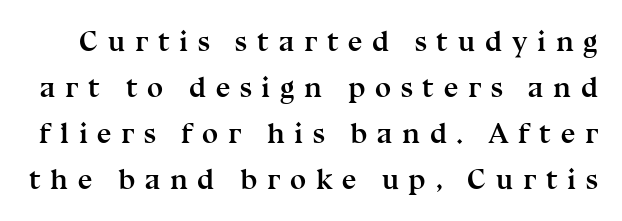
Q: Is the text bold? A: Yes.
Q: Is the text italic (slanted)? A: No, it is upright.
Q: Is the typeface a serif or a sans-serif typeface? A: Serif.
Q: Is the text underlined? A: No.
Q: Is the spacing between letters normal or unusually wide? A: Unusually wide.
Q: Is the spacing between lines tight, normal or loose? A: Normal.
Q: Width (condensed, normal, or wide)? A: Normal.
Q: Stroke contrast? A: Medium.
Q: x-height? A: Medium.
Q: Monospaced? A: No.
